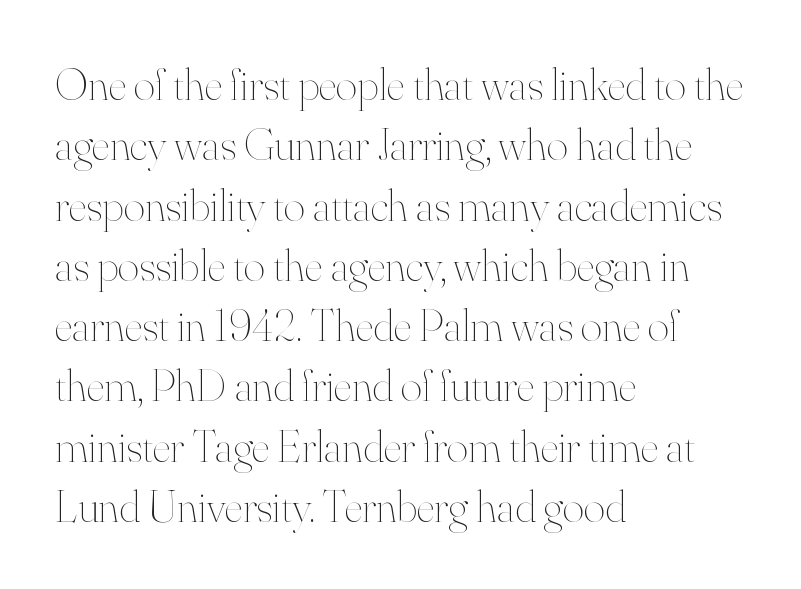
{"italic": "no", "bold": "no", "weight": "thin", "width": "normal", "stroke_contrast": "high", "x_height": "small", "monospaced": "no", "underline": "no", "align": "left", "line_spacing": "normal", "line_spacing_ratio": 1.31, "letter_spacing": "normal", "letter_spacing_em": 0.0, "glyph_px": 46}
